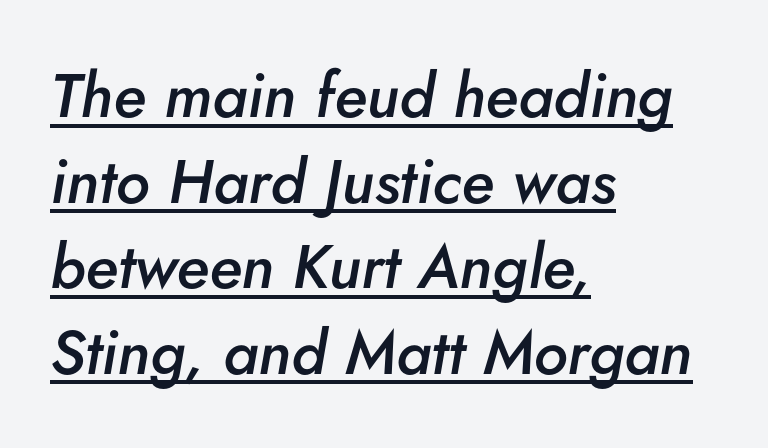
Q: Is the text bold? A: Semi-bold.
Q: Is the text italic (slanted)? A: Yes, it leans right by about 5 degrees.
Q: Is the text underlined? A: Yes.
Q: How is the paragraph aligned? A: Left-aligned.
Q: Is the spacing between letters normal or unusually wide? A: Normal.
Q: Is the spacing between lines tight, normal or loose? A: Normal.
Q: Width (condensed, normal, or wide)? A: Normal.
Q: Stroke contrast? A: Low.
Q: x-height? A: Small.
Q: Monospaced? A: No.
